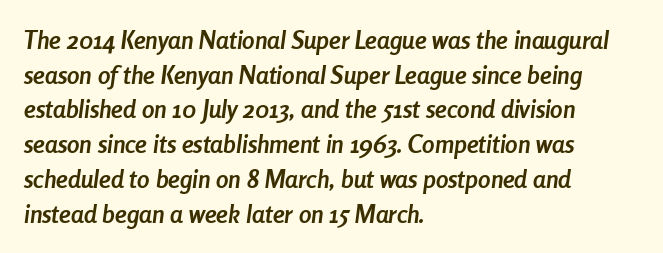
{"italic": "yes", "lean": "right", "slant_degrees": 8, "bold": "yes", "underline": "no", "align": "left", "line_spacing": "normal", "line_spacing_ratio": 1.39, "letter_spacing": "normal", "letter_spacing_em": 0.0, "glyph_px": 25}
